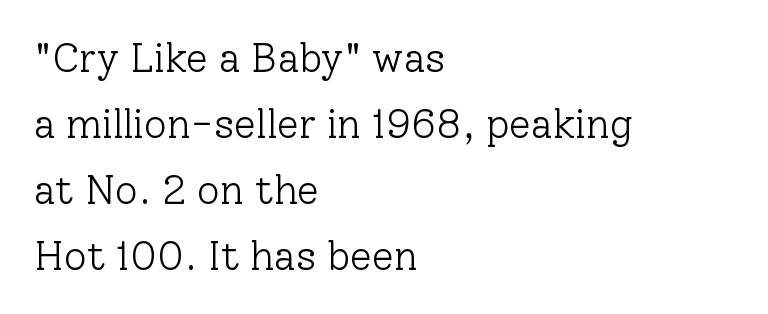
The font is comparable to plain body text, perhaps lighter. Characters remain perfectly vertical along every line. Inter-character spacing is left at the font's built-in metrics. Just letters on the line, the space beneath them empty. One-word summary of the alignment: left.
